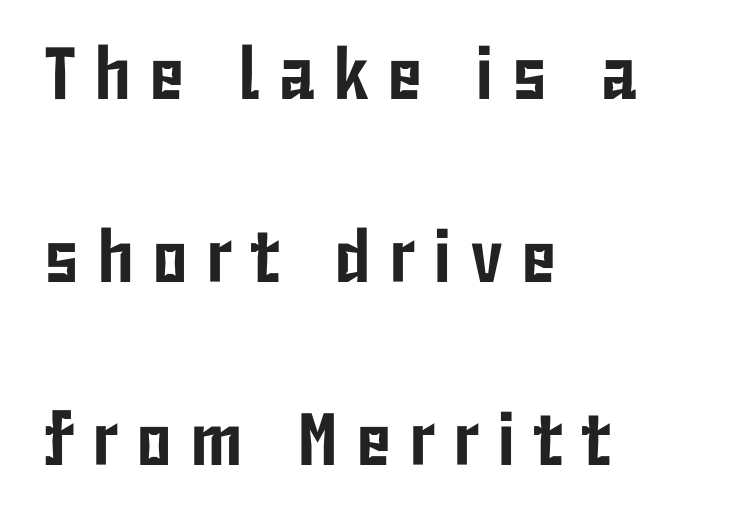
Q: Is the text italic (slanted)? A: No, it is upright.
Q: Is the typeface a serif or a sans-serif typeface? A: Sans-serif.
Q: Is the text underlined? A: No.
Q: How is the paragraph aligned? A: Left-aligned.
Q: Is the spacing between letters normal or unusually wide? A: Unusually wide.
Q: Is the spacing between lines tight, normal or loose? A: Loose.
Q: Width (condensed, normal, or wide)? A: Condensed.
Q: Stroke contrast? A: Low.
Q: x-height? A: Medium.
Q: Monospaced? A: No.
